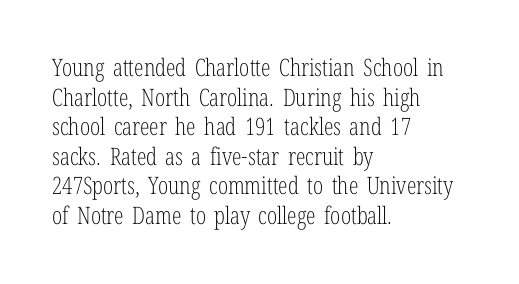
Words appear dense and cohesive because spacing is normal. Stem width sits at or under what a default text font uses. Honestly, there is no underline to notice here at all. The lettering stays uniformly vertical, giving the passage a roman look.
